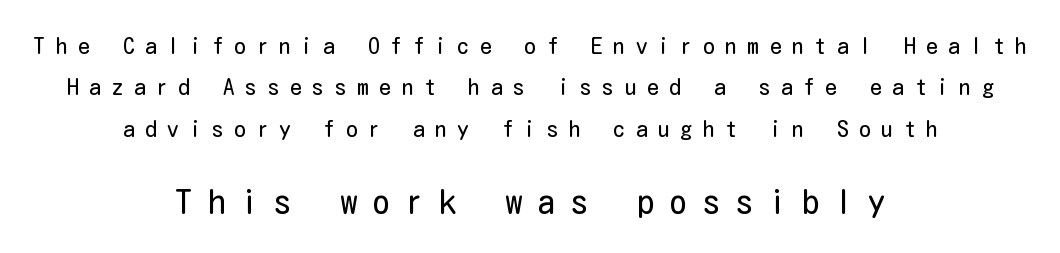
Anything drawn beneath the words? Only blank space. Top chunk: small. Bottom chunk: large. Is the block centered? Yes — each line is placed symmetrically about the middle. A light-to-regular cut is what we see here.
